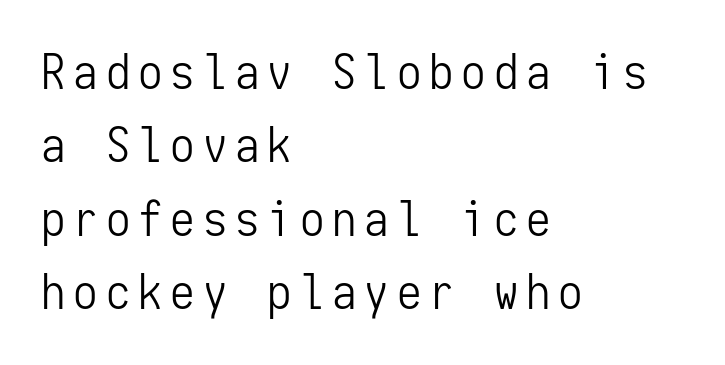
{"serif": "no", "italic": "no", "bold": "no", "weight": "light", "width": "condensed", "stroke_contrast": "low", "x_height": "medium", "monospaced": "yes", "underline": "no", "align": "left", "line_spacing": "normal", "line_spacing_ratio": 1.5, "glyph_px": 49}
